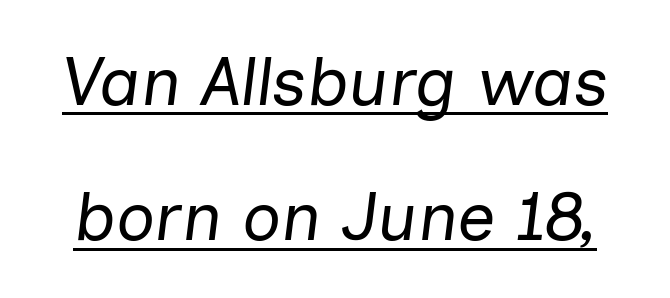
A typesetter would call this zero additional tracking. Students, observe: this is what heavily led, spacious text looks like. The lettering is marked with a stroke running underneath it. A typesetter would mark this as italic. Letters have the restrained weight of plain body copy at most. A typesetter would call this proportional, since set widths differ per character.
